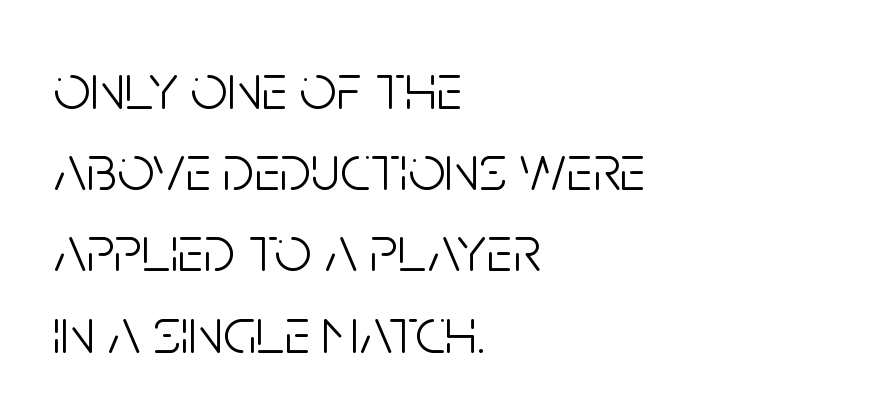
{"serif": "no", "italic": "no", "bold": "no", "weight": "light", "width": "condensed", "stroke_contrast": "low", "x_height": "large", "monospaced": "no", "underline": "no", "align": "left", "line_spacing": "normal", "line_spacing_ratio": 1.25, "letter_spacing": "normal", "letter_spacing_em": 0.0, "glyph_px": 65}
